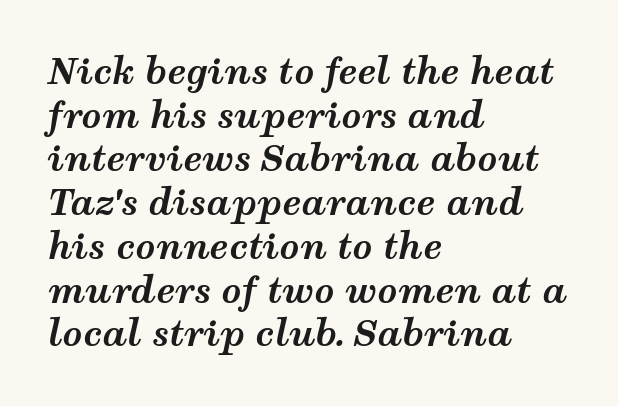
Q: Is the text bold? A: Yes.
Q: Is the text italic (slanted)? A: Yes, it leans right by about 12 degrees.
Q: Is the text underlined? A: No.
Q: How is the paragraph aligned? A: Left-aligned.
Q: Is the spacing between letters normal or unusually wide? A: Normal.
Q: Is the spacing between lines tight, normal or loose? A: Normal.
Q: Width (condensed, normal, or wide)? A: Wide.
Q: Stroke contrast? A: Medium.
Q: x-height? A: Medium.
Q: Monospaced? A: No.
